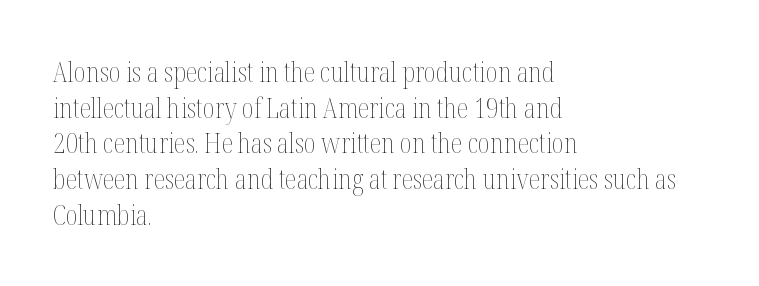
Notice how descenders clear the ascenders below comfortably — that's standard leading. Rule under the text: the space is simply empty. This rendering uses left alignment, leaving the right contour irregular. The type sits square on the baseline with zero lean. The font sits on the lighter half of the weight spectrum, regular included. The gaps between neighbouring characters are ordinary and unremarkable.
